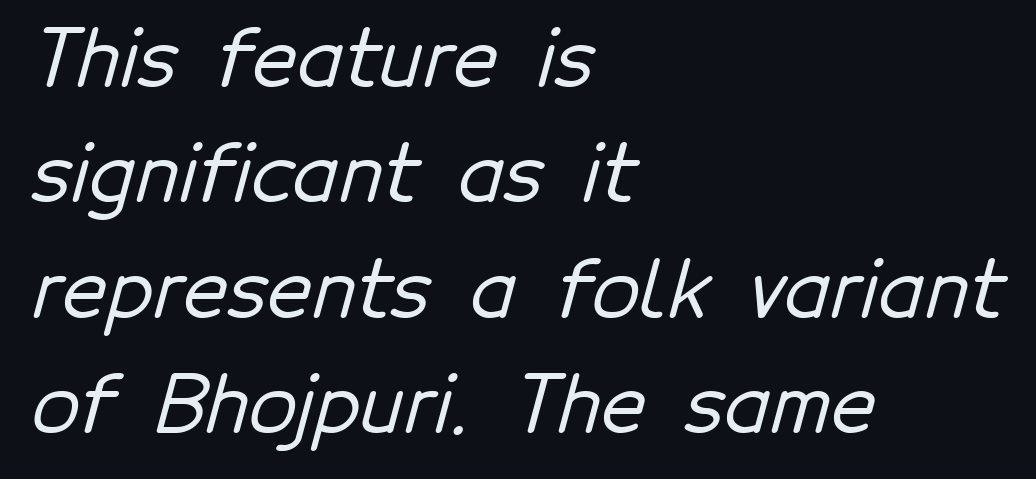
The image shows 78 px sans-serif type; set left-aligned, normal line spacing (1.48x), normal letter spacing, not underlined; low stroke contrast and a medium x-height.
